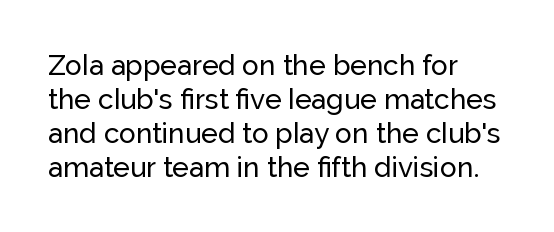
The image shows 28 px sans-serif type, upright; set left-aligned, line spacing 1.21x, normal letter spacing, not underlined; low stroke contrast and a medium x-height.
